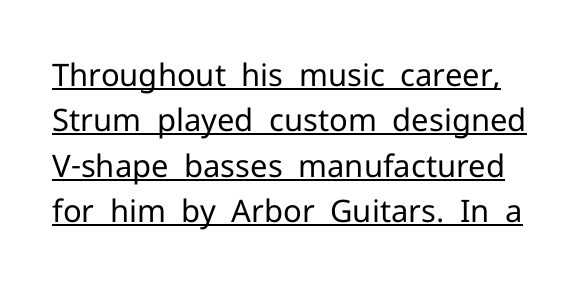
{"serif": "no", "italic": "no", "bold": "no", "weight": "regular", "width": "normal", "stroke_contrast": "low", "x_height": "medium", "monospaced": "no", "underline": "yes", "line_spacing": "normal", "line_spacing_ratio": 1.46, "letter_spacing": "normal", "letter_spacing_em": 0.0, "glyph_px": 31}
